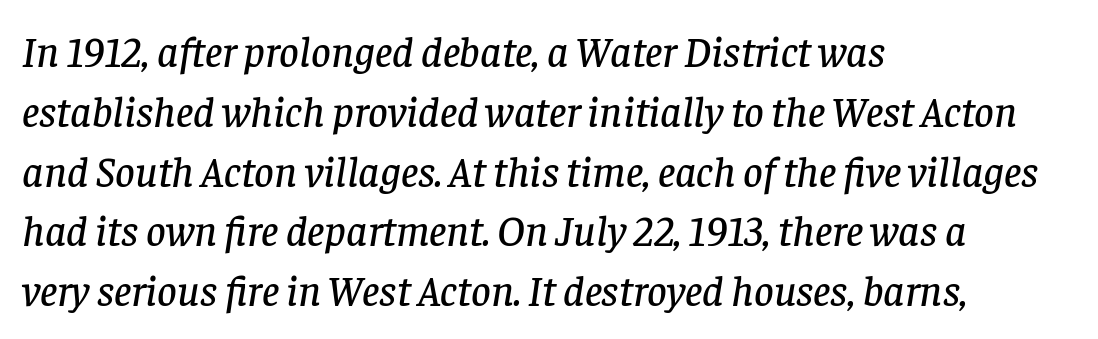
The rag falls on the right side of this text block. Slant detected: the letters are inclined. Here the designer chose a conventional face with non-uniform glyph widths. A normal amount of white space separates one row of letters from the next.
